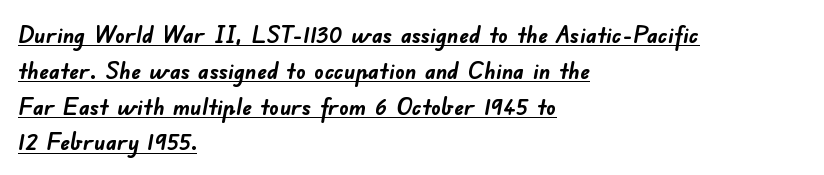
The image shows 24 px bold type; set left-aligned, normal line spacing (1.49x), normal letter spacing, underlined.
